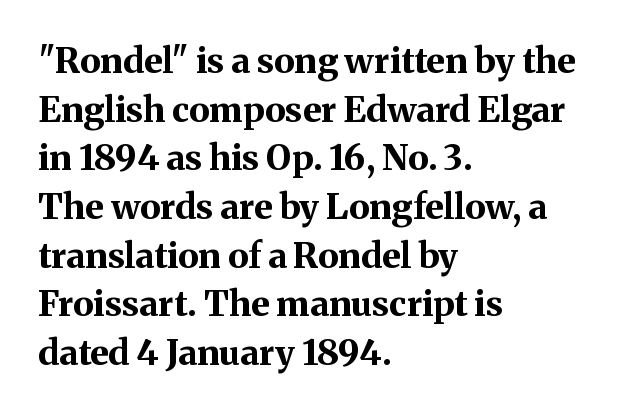
The space beneath each line is pristine and unruled. The letters advance in unequal steps, a hallmark of proportional type. The horizontal fit of the characters is conventional and even. Caption: bold face, heavy strokes. Teacher's note: observe the even left margin — that is flush-left alignment. Does the lettering tilt? It doesn't — this is upright.
